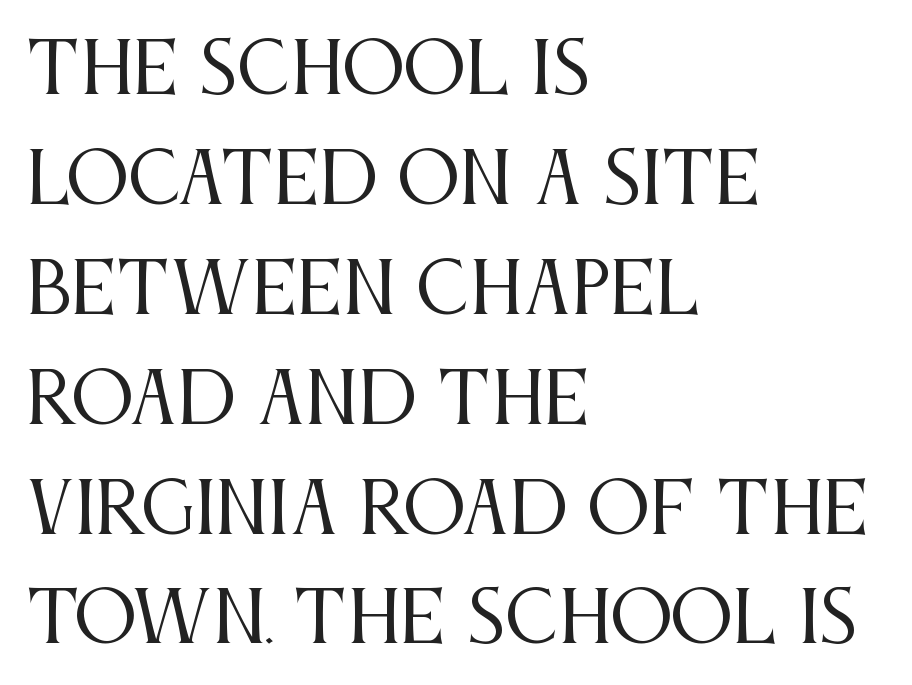
Words float on clear page, feet unadorned. The designer went with a serif here, giving each stem small feet. The lettering stays uniformly vertical, giving the passage a roman look. Interline gaps are of average width in this sample.
